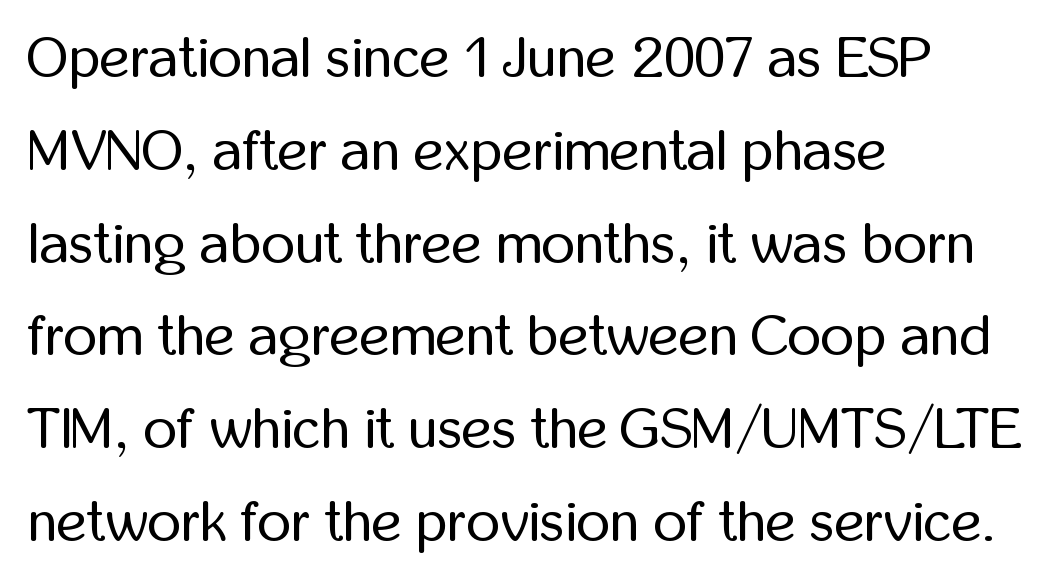
The image shows 58 px regular-weight, condensed sans-serif type, upright; set left-aligned, normal line spacing (1.6x), normal letter spacing, not underlined; low stroke contrast and a medium x-height.
